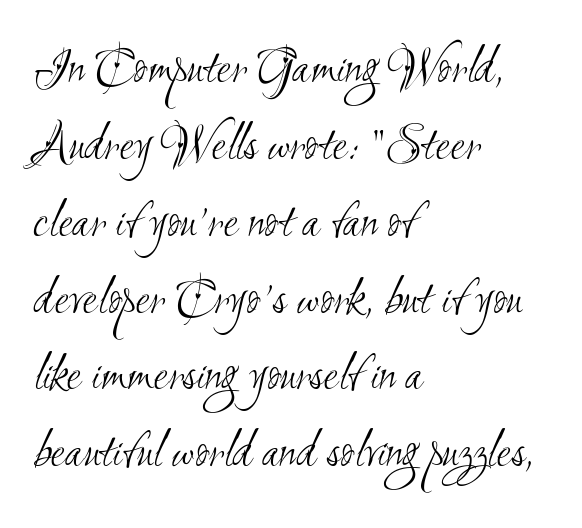
Q: Is the text bold? A: No.
Q: Is the typeface a serif or a sans-serif typeface? A: Sans-serif.
Q: Is the text underlined? A: No.
Q: How is the paragraph aligned? A: Left-aligned.
Q: Is the spacing between letters normal or unusually wide? A: Normal.
Q: Is the spacing between lines tight, normal or loose? A: Normal.
Q: Width (condensed, normal, or wide)? A: Condensed.
Q: Stroke contrast? A: Medium.
Q: x-height? A: Small.
Q: Monospaced? A: No.
